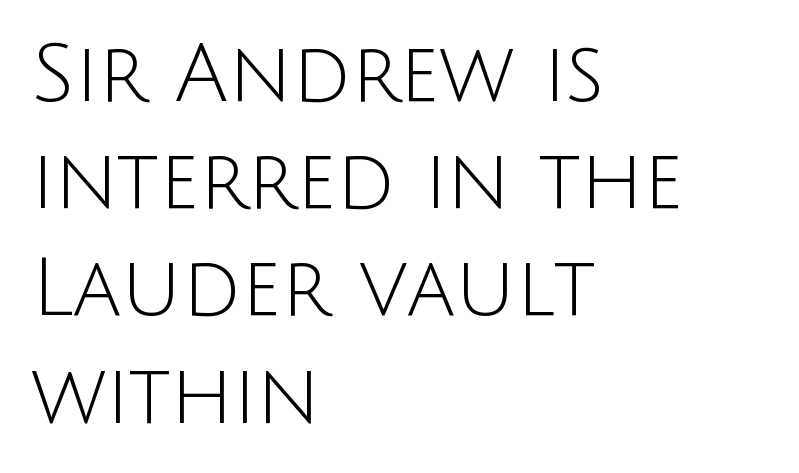
The image shows 80 px light sans-serif type, upright; set left-aligned, normal line spacing (1.34x), normal letter spacing, not underlined; low stroke contrast and a large x-height.
